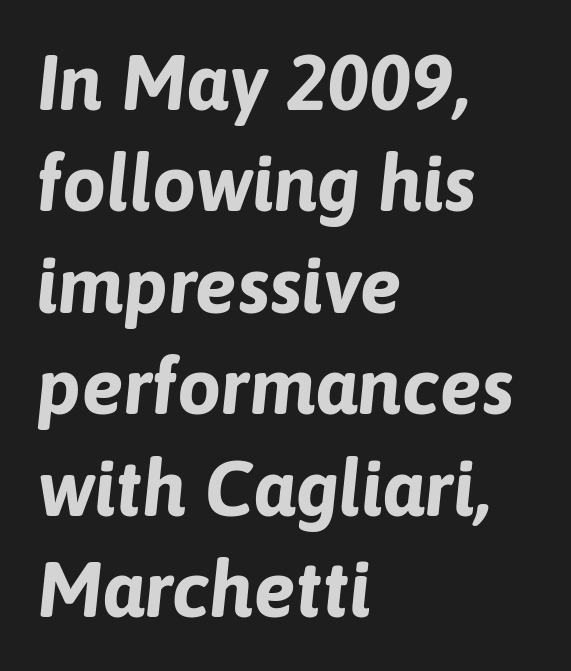
Q: Is the text bold? A: Yes.
Q: Is the text italic (slanted)? A: Yes, it leans right by about 6 degrees.
Q: Is the text underlined? A: No.
Q: How is the paragraph aligned? A: Left-aligned.
Q: Is the spacing between letters normal or unusually wide? A: Normal.
Q: Is the spacing between lines tight, normal or loose? A: Normal.
Q: Width (condensed, normal, or wide)? A: Normal.
Q: Stroke contrast? A: Low.
Q: x-height? A: Medium.
Q: Monospaced? A: No.
